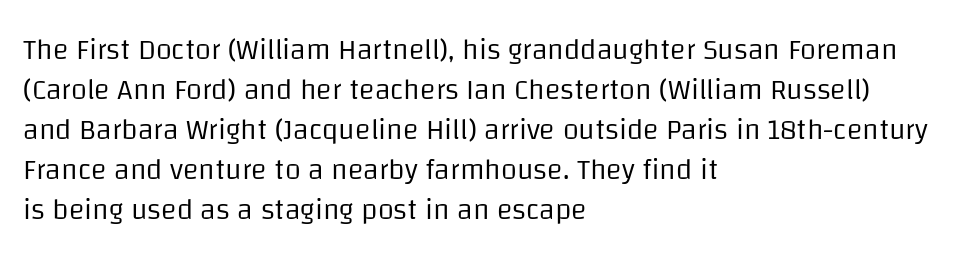
Q: Is the text bold? A: No.
Q: Is the text italic (slanted)? A: No, it is upright.
Q: Is the typeface a serif or a sans-serif typeface? A: Sans-serif.
Q: Is the text underlined? A: No.
Q: How is the paragraph aligned? A: Left-aligned.
Q: Is the spacing between letters normal or unusually wide? A: Normal.
Q: Is the spacing between lines tight, normal or loose? A: Normal.
Q: Width (condensed, normal, or wide)? A: Normal.
Q: Stroke contrast? A: Low.
Q: x-height? A: Large.
Q: Monospaced? A: No.
